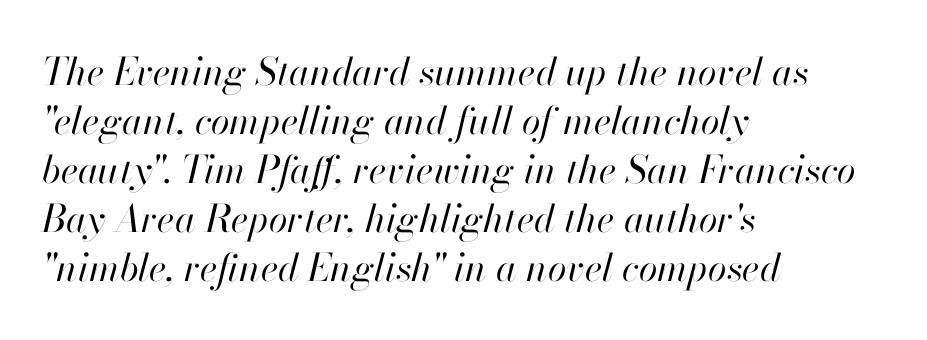
Compared with typical paragraphs, the rows here are spaced about the same. Anything drawn beneath the words? Only blank space. A typesetter would call this proportional, since set widths differ per character. The rendering applies a slant to the glyphs. The weight tops out at a normal text grade. The passage shown has conventional tracking throughout.
